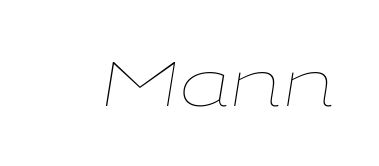
Does the lettering tilt? It does — this is italic. The glyphs are unaccompanied by any horizontal stroke below them. Here the designer chose a conventional face with non-uniform glyph widths. Weight: regular or lighter.
